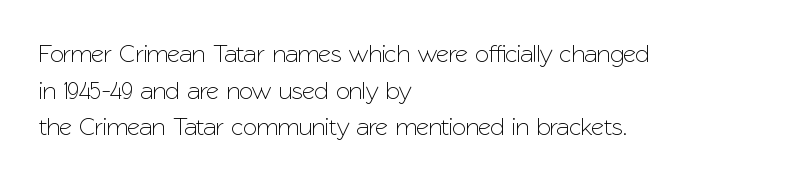
The letters stand straight up with perfectly vertical stems. The tracking reads as untouched default to a designer's eye. Vertical spacing — default. All the whitespace from short lines collects on the right. Bare-footed words on every line.
